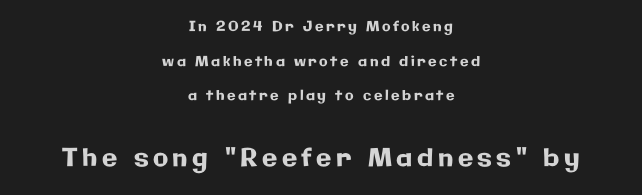
The image shows 25 px text type, upright; set centered, loose line spacing (2.48x), not underlined; the second (bottom) block is 1.79x larger.
